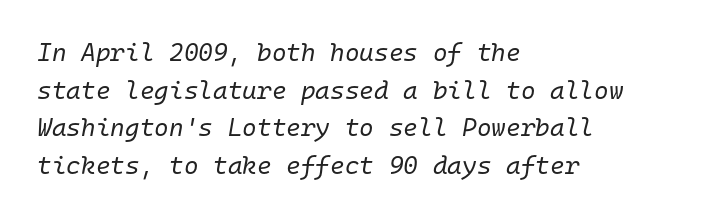
The image shows 25 px text type, italic (leaning right); set left-aligned, normal line spacing (1.51x), normal letter spacing, not underlined.
